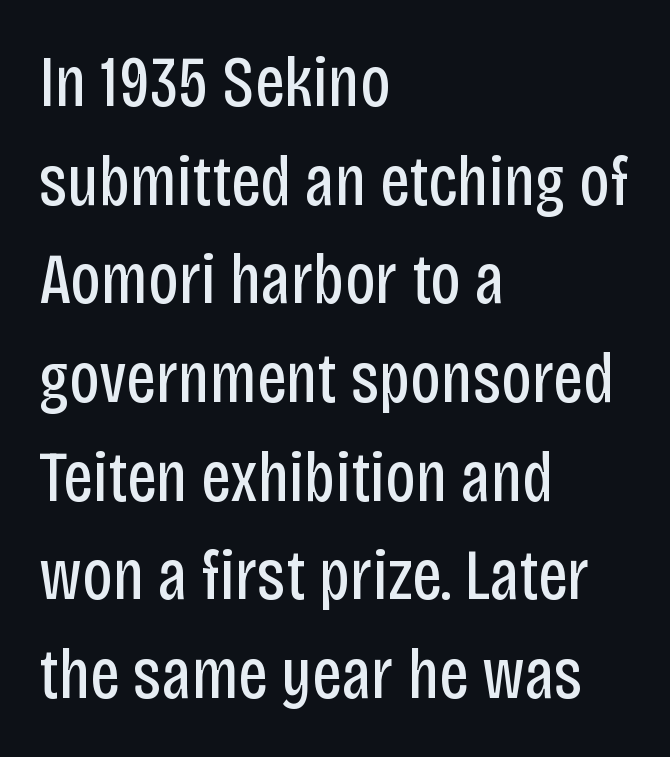
Q: Is the text bold? A: No.
Q: Is the text italic (slanted)? A: No, it is upright.
Q: Is the typeface a serif or a sans-serif typeface? A: Sans-serif.
Q: Is the text underlined? A: No.
Q: How is the paragraph aligned? A: Left-aligned.
Q: Is the spacing between letters normal or unusually wide? A: Normal.
Q: Is the spacing between lines tight, normal or loose? A: Normal.
Q: Width (condensed, normal, or wide)? A: Condensed.
Q: Stroke contrast? A: Low.
Q: x-height? A: Large.
Q: Monospaced? A: No.
